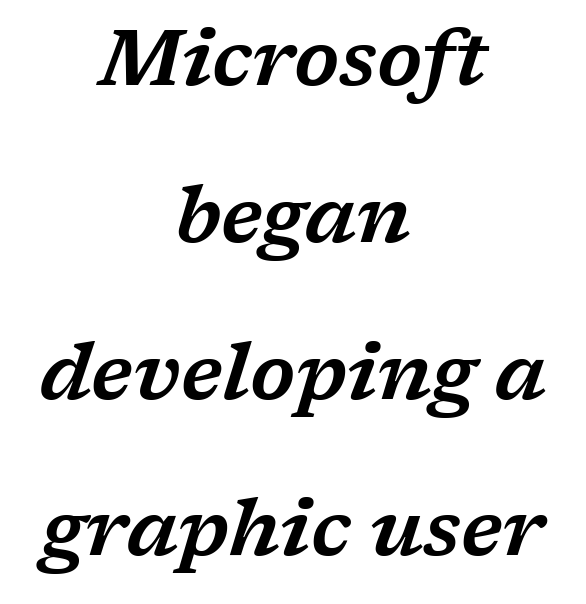
{"serif": "yes", "italic": "yes", "lean": "right", "slant_degrees": 17, "width": "wide", "stroke_contrast": "low", "x_height": "medium", "monospaced": "no", "underline": "no", "align": "center", "line_spacing": "loose", "line_spacing_ratio": 2.01, "letter_spacing": "normal", "letter_spacing_em": 0.0, "glyph_px": 78}
